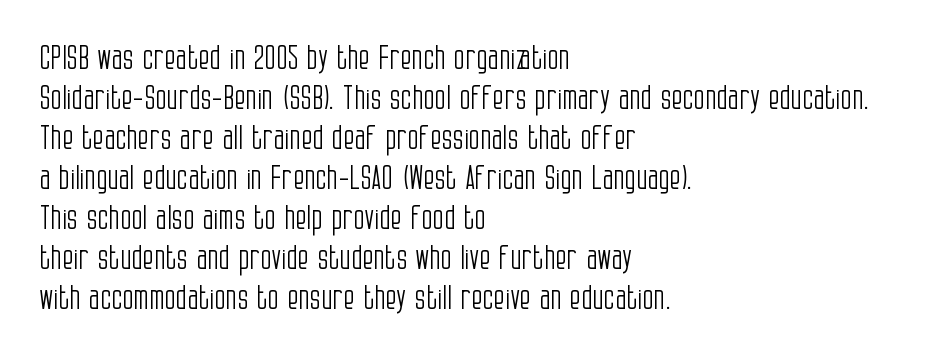
The image shows 33 px light, condensed sans-serif type, upright; set left-aligned, line spacing 1.21x, normal letter spacing, not underlined; low stroke contrast and a large x-height.
